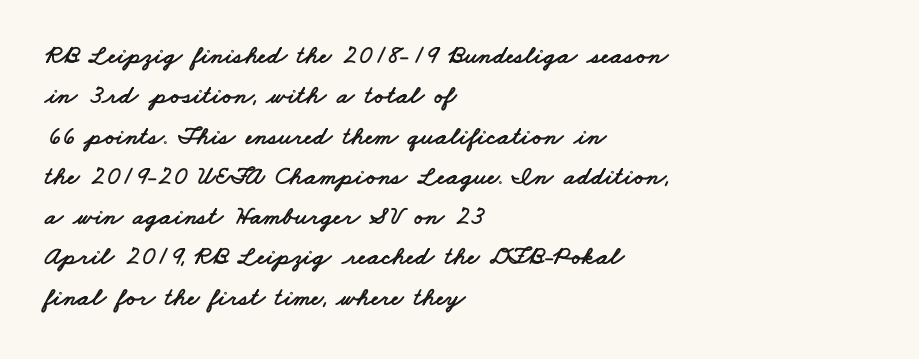
How would I describe the line gaps? Plain and ordinary. Caption: multi-line text, flush left, ragged right. The words here are not underlined. Tracking here is standard; glyphs follow each other at the usual distance.
